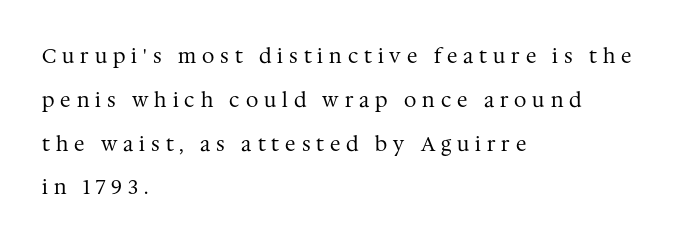
The image shows 20 px text type, upright; set left-aligned, loose line spacing (2.19x), unusually wide letter spacing (+0.3 em), not underlined.
